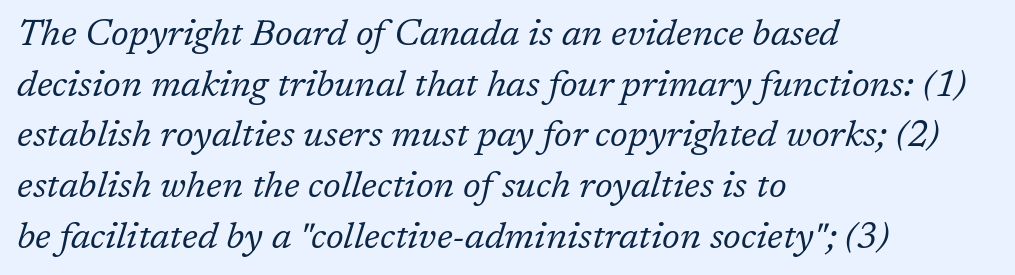
The glyphs are unaccompanied by any horizontal stroke below them. Heaviness? Minimal to ordinary, like unemphasized prose. Notice how descenders clear the ascenders below comfortably — that's standard leading. In terms of letterspacing, this is plain default setting. The setting favours the left margin, as ordinary paragraphs usually do.
